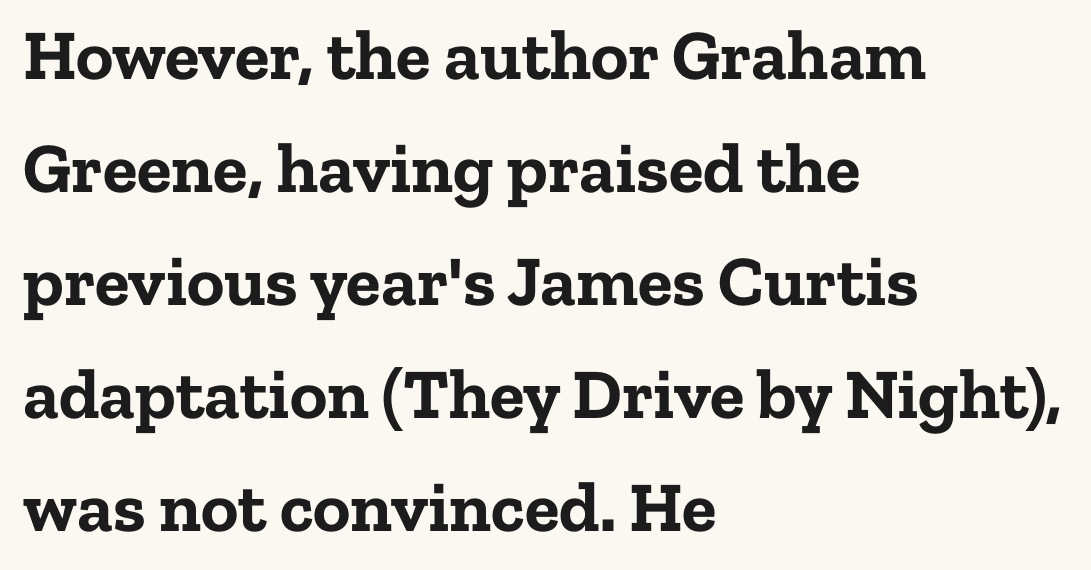
Q: Is the text bold? A: Yes.
Q: Is the text italic (slanted)? A: No, it is upright.
Q: Is the typeface a serif or a sans-serif typeface? A: Serif.
Q: Is the text underlined? A: No.
Q: How is the paragraph aligned? A: Left-aligned.
Q: Is the spacing between letters normal or unusually wide? A: Normal.
Q: Is the spacing between lines tight, normal or loose? A: Normal.
Q: Width (condensed, normal, or wide)? A: Normal.
Q: Stroke contrast? A: Low.
Q: x-height? A: Medium.
Q: Monospaced? A: No.
